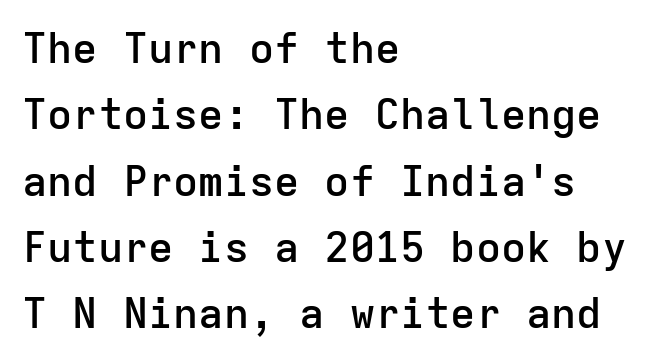
The image shows 42 px semibold sans-serif type, upright, monospaced; set left-aligned, normal line spacing (1.58x), normal letter spacing, not underlined; low stroke contrast and a medium x-height.
